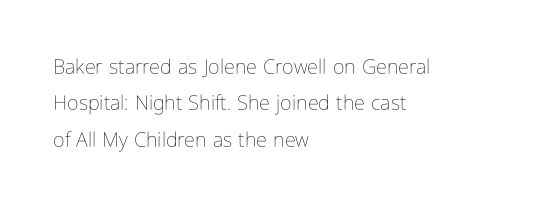
Q: Is the text bold? A: No.
Q: Is the text italic (slanted)? A: No, it is upright.
Q: Is the text underlined? A: No.
Q: How is the paragraph aligned? A: Left-aligned.
Q: Is the spacing between letters normal or unusually wide? A: Normal.
